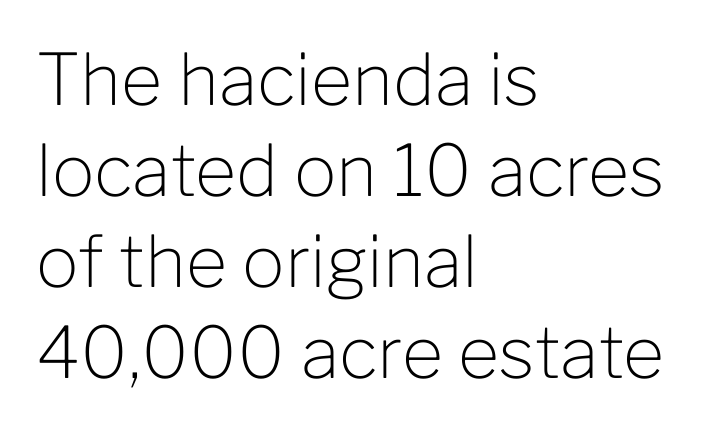
The image shows 71 px light sans-serif type, upright; set left-aligned, normal line spacing (1.28x), normal letter spacing, not underlined; low stroke contrast and a medium x-height.
